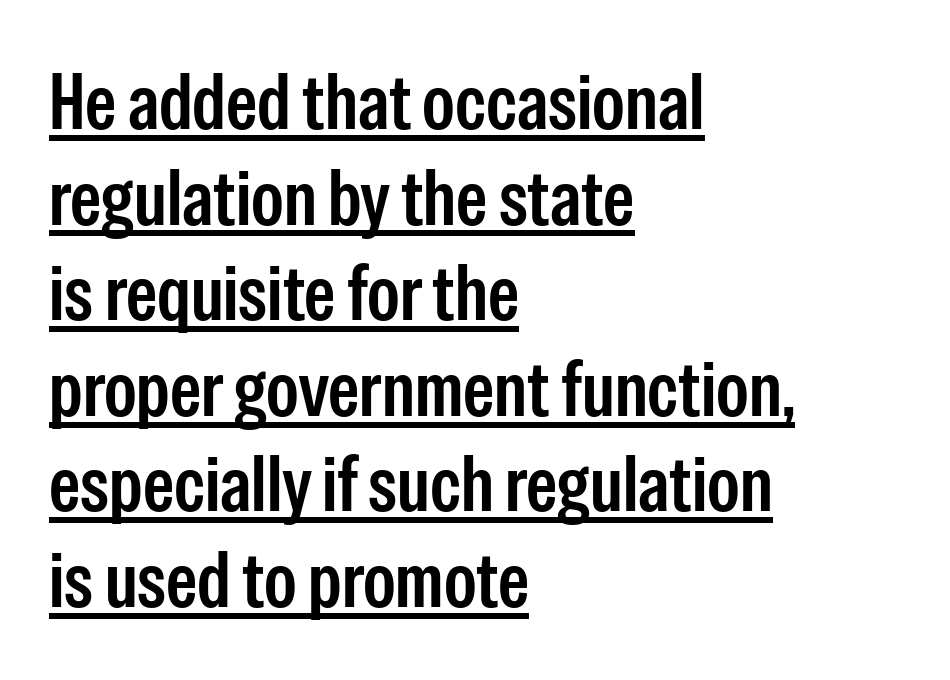
Q: Is the text italic (slanted)? A: No, it is upright.
Q: Is the typeface a serif or a sans-serif typeface? A: Sans-serif.
Q: Is the text underlined? A: Yes.
Q: How is the paragraph aligned? A: Left-aligned.
Q: Is the spacing between letters normal or unusually wide? A: Normal.
Q: Width (condensed, normal, or wide)? A: Condensed.
Q: Stroke contrast? A: Low.
Q: x-height? A: Medium.
Q: Monospaced? A: No.
